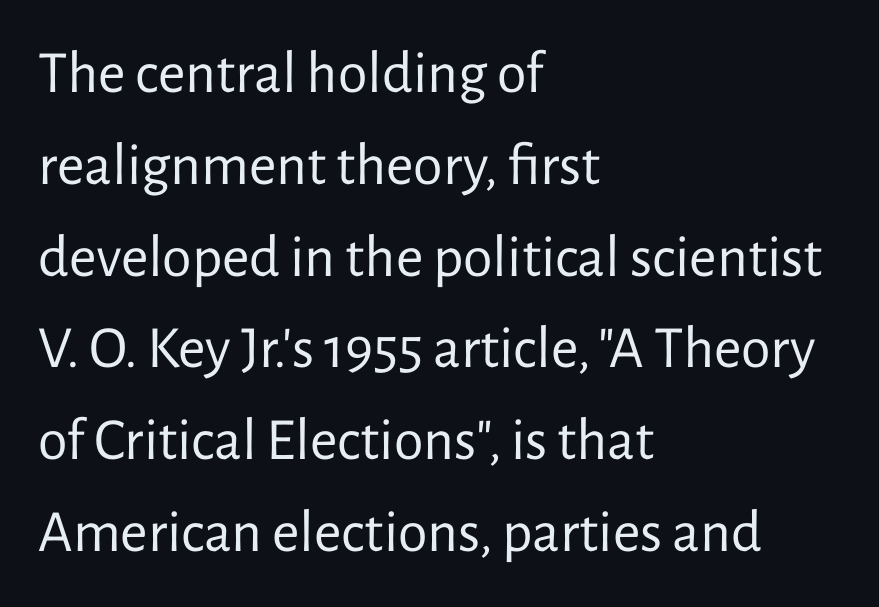
{"serif": "no", "italic": "no", "bold": "no", "weight": "regular", "width": "normal", "stroke_contrast": "low", "x_height": "medium", "monospaced": "no", "underline": "no", "align": "left", "line_spacing": "normal", "line_spacing_ratio": 1.53, "letter_spacing": "normal", "letter_spacing_em": 0.0, "glyph_px": 60}
